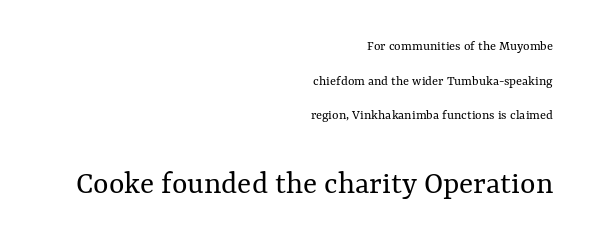
The image shows 33 px regular-weight type, upright; set right-aligned, loose line spacing (2.47x), normal letter spacing, not underlined; the second (bottom) block is 2.36x larger; medium stroke contrast and a medium x-height.
